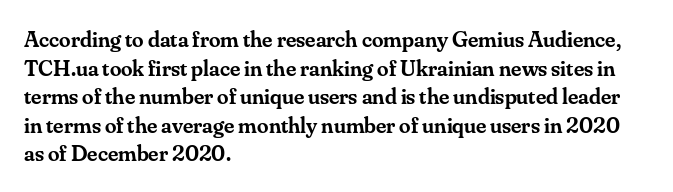
{"italic": "no", "bold": "semi", "underline": "no", "align": "left", "line_spacing_ratio": 1.24, "letter_spacing": "normal", "letter_spacing_em": 0.0, "glyph_px": 23}
